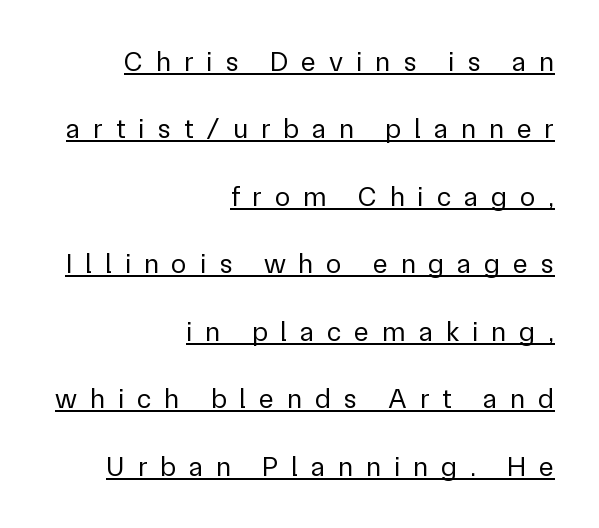
The image shows 28 px regular-weight sans-serif type, upright; set right-aligned, loose line spacing (2.41x), unusually wide letter spacing (+0.46 em), underlined; low stroke contrast and a medium x-height.
